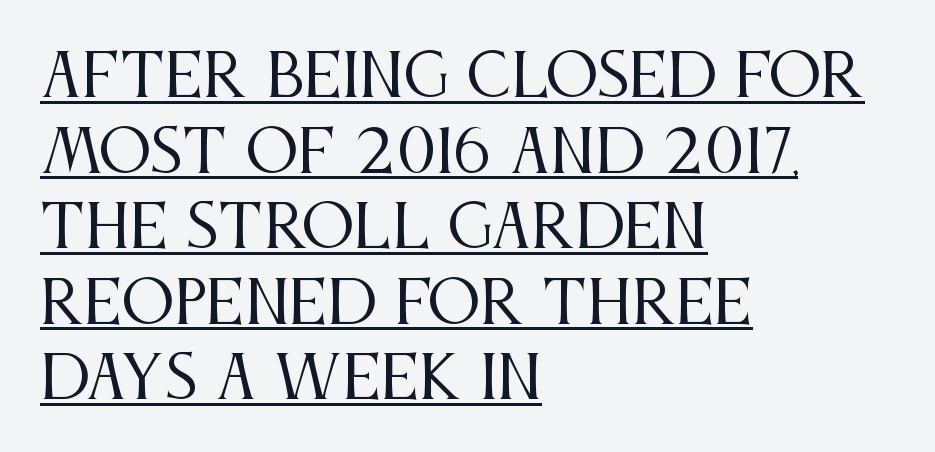
The image shows 59 px regular-weight, condensed serif type, upright; set left-aligned, normal line spacing (1.28x), normal letter spacing, underlined; medium stroke contrast and a large x-height.
